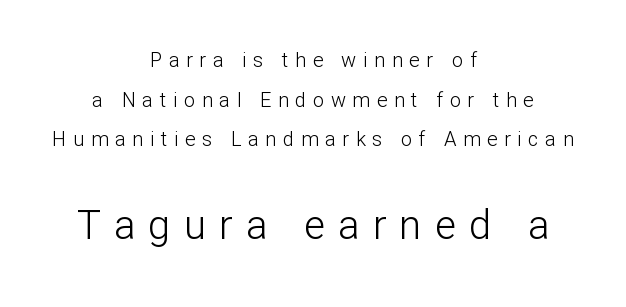
The image shows 40 px light sans-serif type, upright; set centered, loose line spacing (1.98x), unusually wide letter spacing (+0.33 em), not underlined; the second (bottom) block is 2.0x larger; low stroke contrast and a medium x-height.
